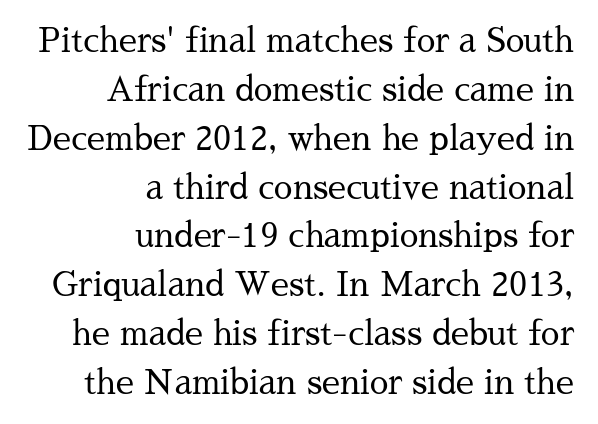
What stands out about the letter spacing? Nothing — it is the standard amount. Is the stroke heavy? The answer is a plain regular-or-lighter. The lines in this sample share a right terminus and differ only in where they begin. This sample uses an upright cut, with every glyph sitting square on the baseline. What's the leading like? Ordinary, nothing unusual.
